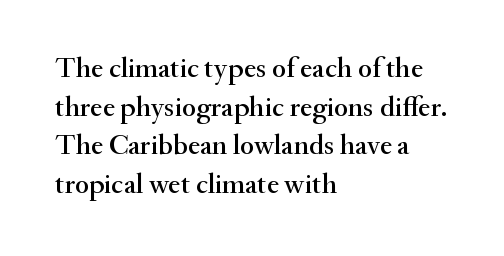
Q: Is the text italic (slanted)? A: No, it is upright.
Q: Is the typeface a serif or a sans-serif typeface? A: Serif.
Q: Is the text underlined? A: No.
Q: How is the paragraph aligned? A: Left-aligned.
Q: Is the spacing between letters normal or unusually wide? A: Normal.
Q: Is the spacing between lines tight, normal or loose? A: Normal.
Q: Width (condensed, normal, or wide)? A: Normal.
Q: Stroke contrast? A: Medium.
Q: x-height? A: Small.
Q: Monospaced? A: No.
